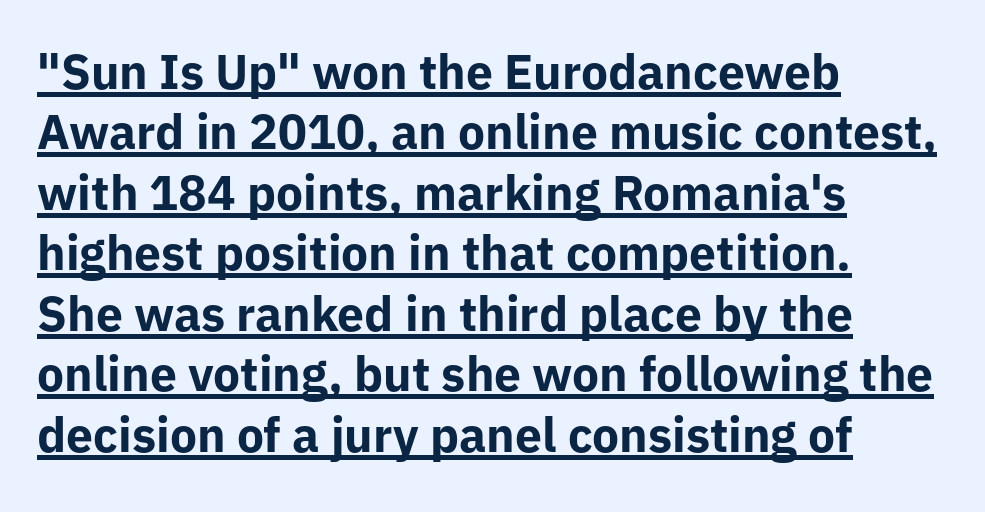
Q: Is the text bold? A: Yes.
Q: Is the text italic (slanted)? A: No, it is upright.
Q: Is the typeface a serif or a sans-serif typeface? A: Sans-serif.
Q: Is the text underlined? A: Yes.
Q: How is the paragraph aligned? A: Left-aligned.
Q: Is the spacing between letters normal or unusually wide? A: Normal.
Q: Is the spacing between lines tight, normal or loose? A: Normal.
Q: Width (condensed, normal, or wide)? A: Normal.
Q: Stroke contrast? A: Low.
Q: x-height? A: Medium.
Q: Monospaced? A: No.
